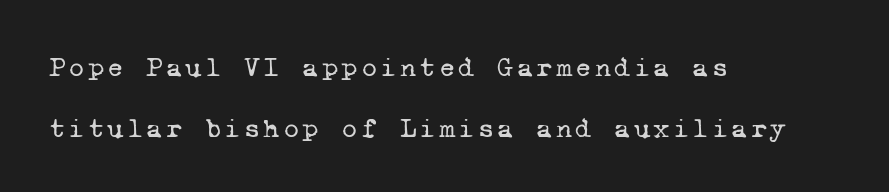
Q: Is the text bold? A: No.
Q: Is the typeface a serif or a sans-serif typeface? A: Serif.
Q: Is the text underlined? A: No.
Q: How is the paragraph aligned? A: Left-aligned.
Q: Is the spacing between lines tight, normal or loose? A: Loose.
Q: Width (condensed, normal, or wide)? A: Normal.
Q: Stroke contrast? A: Low.
Q: x-height? A: Medium.
Q: Monospaced? A: Yes.
